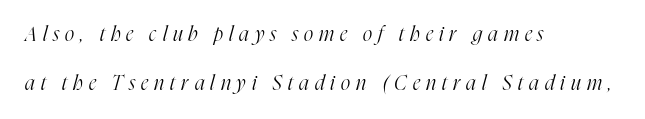
Words appear elongated and porous because spacing is wide. Stems here are at most as thick as an everyday book face. Underlining? Definitely not there. Whoever set this chose breathing room over compactness in the vertical rhythm.
